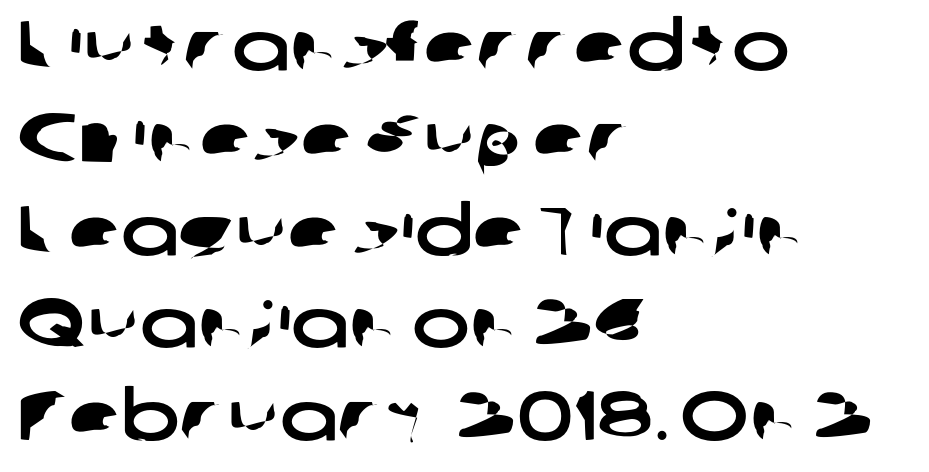
The image shows 69 px wide sans-serif type; set left-aligned, normal line spacing (1.34x), normal letter spacing, not underlined; low stroke contrast and a medium x-height.
